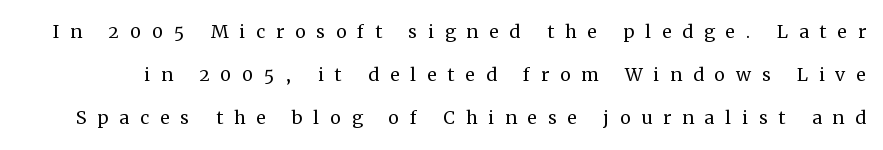
Nope, not italic — everything's standing straight. Beneath every word, the page is bare. The face looks like a standard text weight, possibly lighter. The face used here is rendered with a markedly widened letterfit.
